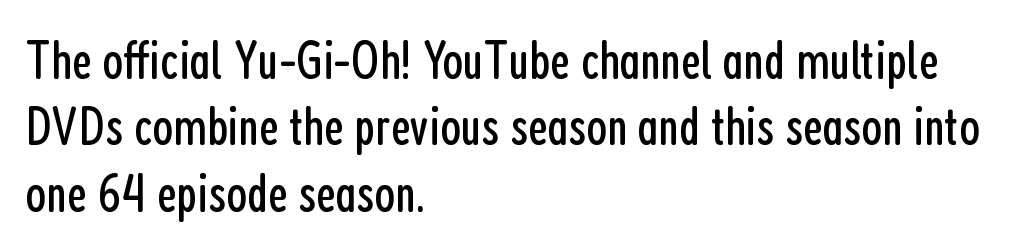
Observe the ordinary spacing: letters are neighbours, not strangers. Which margin do the lines hug? The left one — the right edge is uneven. Descenders hang freely into open space. The cut favours lightness, reaching ordinary text weight at its darkest.
